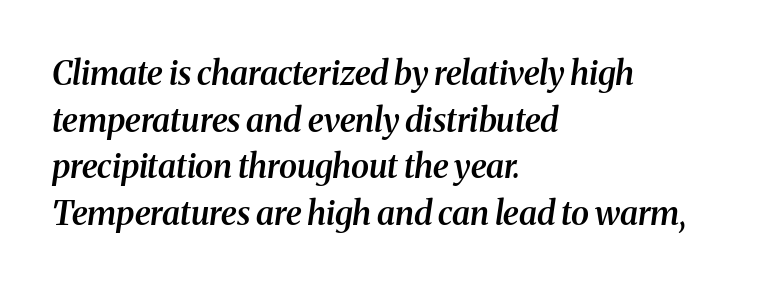
Q: Is the text bold? A: Semi-bold.
Q: Is the text italic (slanted)? A: Yes, it leans right by about 8 degrees.
Q: Is the typeface a serif or a sans-serif typeface? A: Serif.
Q: Is the text underlined? A: No.
Q: How is the paragraph aligned? A: Left-aligned.
Q: Is the spacing between letters normal or unusually wide? A: Normal.
Q: Is the spacing between lines tight, normal or loose? A: Normal.
Q: Width (condensed, normal, or wide)? A: Normal.
Q: Stroke contrast? A: Medium.
Q: x-height? A: Medium.
Q: Monospaced? A: No.
